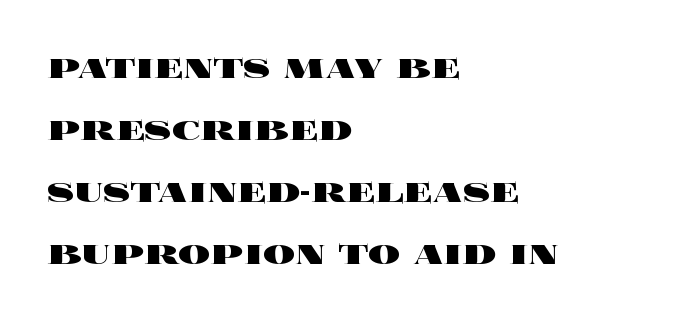
Q: Is the text bold? A: Yes.
Q: Is the text italic (slanted)? A: No, it is upright.
Q: Is the text underlined? A: No.
Q: How is the paragraph aligned? A: Left-aligned.
Q: Is the spacing between letters normal or unusually wide? A: Normal.
Q: Is the spacing between lines tight, normal or loose? A: Normal.
Q: Width (condensed, normal, or wide)? A: Wide.
Q: x-height? A: Large.
Q: Monospaced? A: No.
